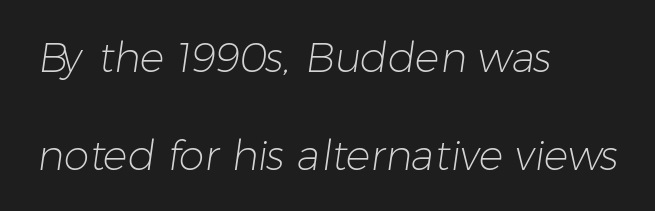
{"serif": "no", "bold": "no", "weight": "light", "width": "normal", "stroke_contrast": "low", "x_height": "medium", "monospaced": "no", "underline": "no", "align": "left", "line_spacing": "loose", "line_spacing_ratio": 2.38, "letter_spacing": "normal", "letter_spacing_em": 0.0, "glyph_px": 41}
